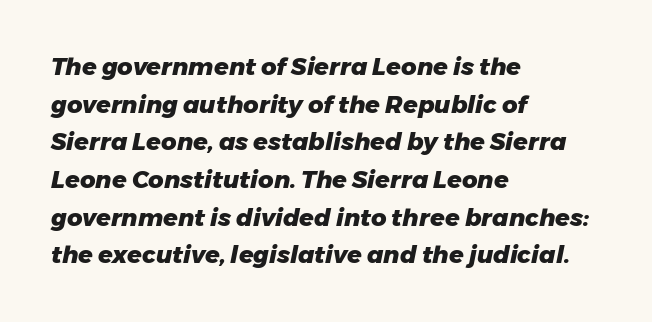
Q: Is the text bold? A: Yes.
Q: Is the text italic (slanted)? A: Yes, it leans right by about 11 degrees.
Q: Is the text underlined? A: No.
Q: How is the paragraph aligned? A: Left-aligned.
Q: Is the spacing between letters normal or unusually wide? A: Normal.
Q: Is the spacing between lines tight, normal or loose? A: Normal.
